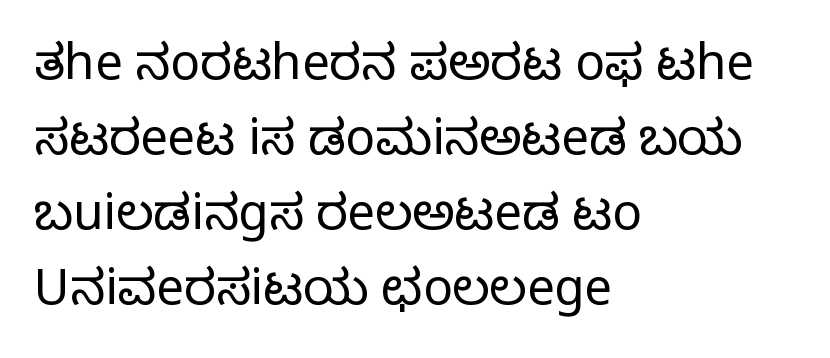
{"serif": "no", "italic": "no", "bold": "no", "weight": "light", "width": "normal", "stroke_contrast": "low", "x_height": "medium", "monospaced": "no", "underline": "no", "align": "left", "line_spacing": "normal", "line_spacing_ratio": 1.53, "letter_spacing": "normal", "letter_spacing_em": 0.0, "glyph_px": 49}
